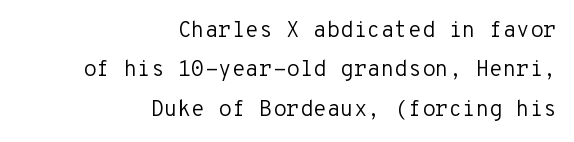
The image shows 22 px text type, upright; set right-aligned, line spacing 1.79x, normal letter spacing, not underlined.
